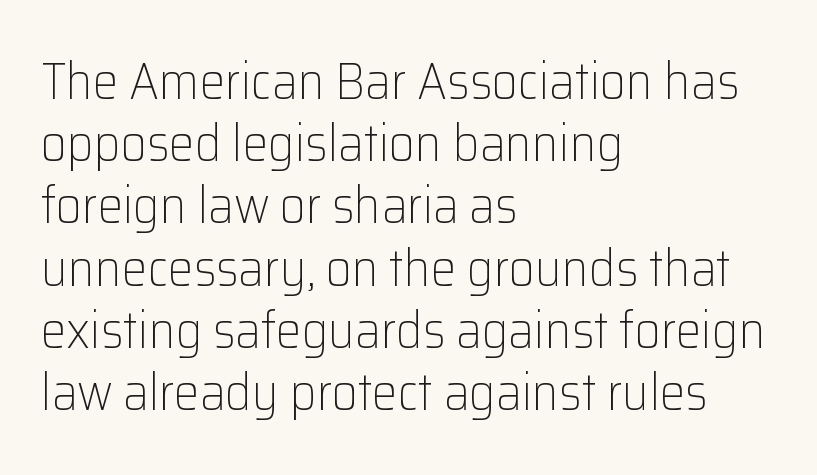
The image shows 51 px light sans-serif type, upright; set left-aligned, line spacing 1.22x, normal letter spacing, not underlined; low stroke contrast and a medium x-height.
